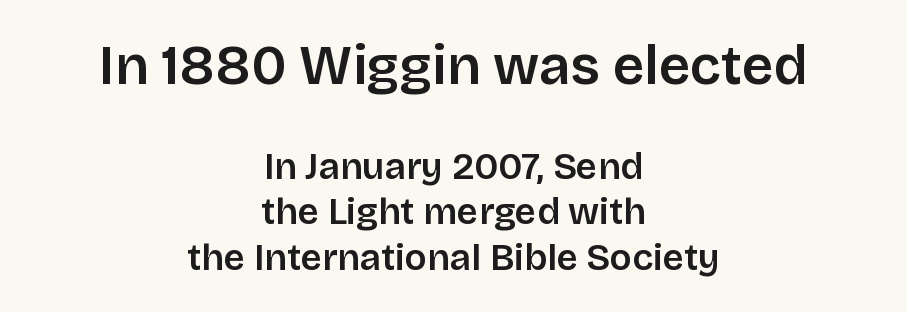
The image shows 55 px sans-serif type, upright; set centered, line spacing 1.23x, normal letter spacing, not underlined; the first (top) block is 1.49x larger; low stroke contrast and a large x-height.
